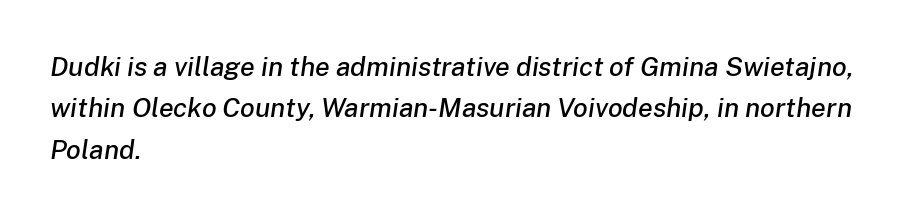
The image shows 27 px text type, italic (leaning right); set left-aligned, normal line spacing (1.53x), normal letter spacing, not underlined.
